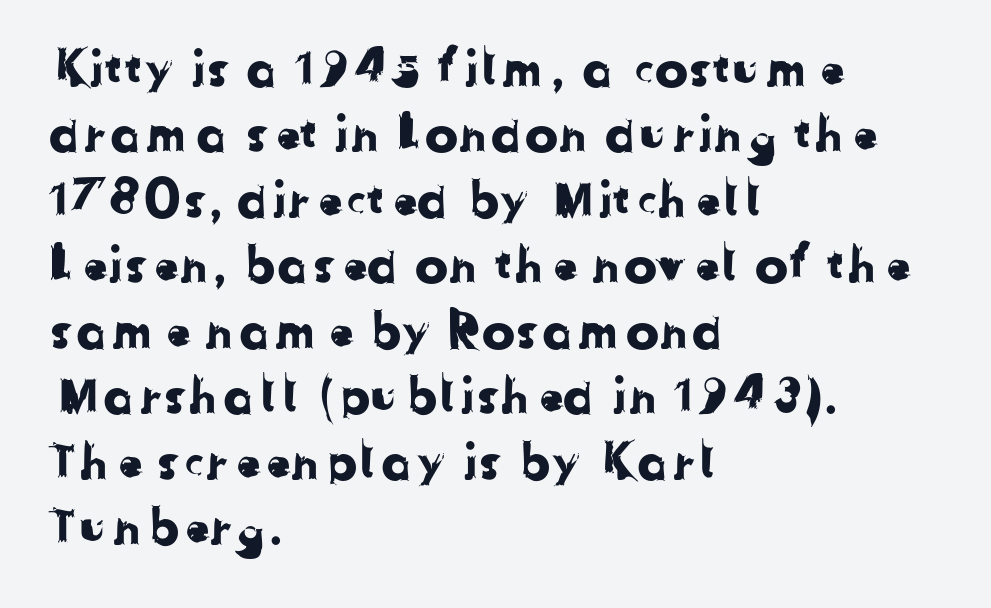
The image shows 50 px sans-serif type; set left-aligned, normal line spacing (1.31x), normal letter spacing, not underlined; low stroke contrast and a medium x-height.
